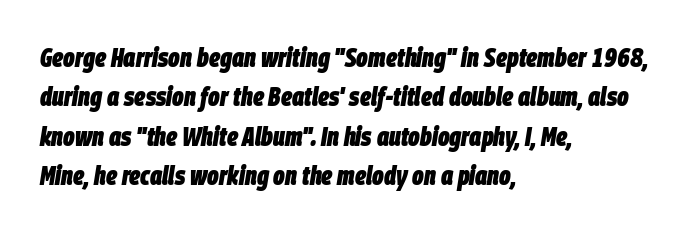
Q: Is the text bold? A: Yes.
Q: Is the text italic (slanted)? A: Yes, it leans right by about 9 degrees.
Q: Is the text underlined? A: No.
Q: How is the paragraph aligned? A: Left-aligned.
Q: Is the spacing between letters normal or unusually wide? A: Normal.
Q: Is the spacing between lines tight, normal or loose? A: Normal.
